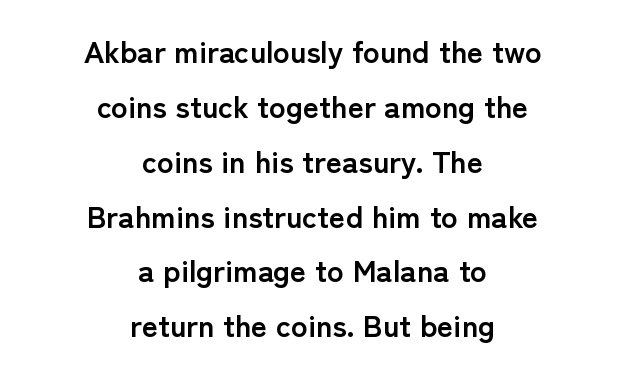
{"serif": "no", "italic": "no", "bold": "yes", "weight": "semibold", "width": "normal", "stroke_contrast": "low", "x_height": "medium", "monospaced": "no", "underline": "no", "align": "center", "line_spacing_ratio": 1.77, "letter_spacing": "normal", "letter_spacing_em": 0.0, "glyph_px": 31}
